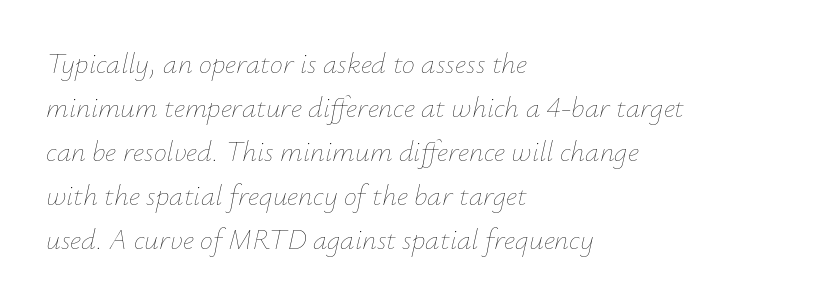
Interline gaps are of average width in this sample. Left-aligned paragraph, ragged on the right. Spacing between characters is what you'd get straight out of the box. The letters look calm and open, with moderate or lighter stems.
